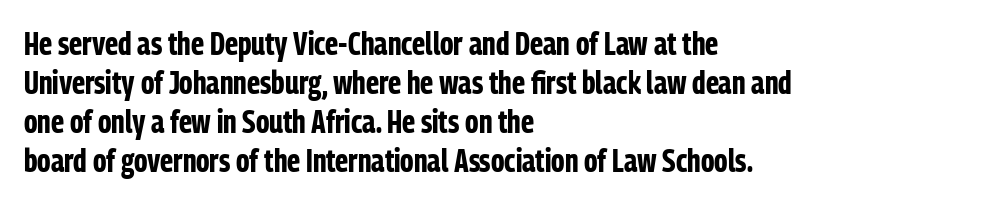
Observe the absence of serifs on each vertical stroke in this sample. If you drew a ruler down the left edge, every line would touch it. Ordinary non-slanted type is in use. Spacing verdict: proportional, widths tailored to each character. The string is rendered with underlining switched off. Standard letterfit; no display-style spreading of the glyphs.
